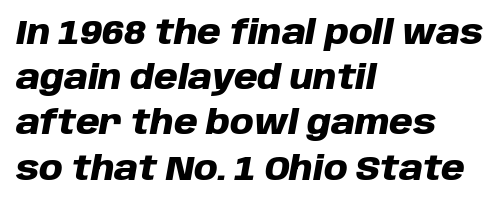
{"italic": "yes", "lean": "right", "slant_degrees": 10, "bold": "yes", "weight": "heavy", "width": "normal", "stroke_contrast": "low", "x_height": "large", "monospaced": "no", "underline": "no", "align": "left", "line_spacing": "normal", "line_spacing_ratio": 1.33, "letter_spacing": "normal", "letter_spacing_em": 0.0, "glyph_px": 34}
